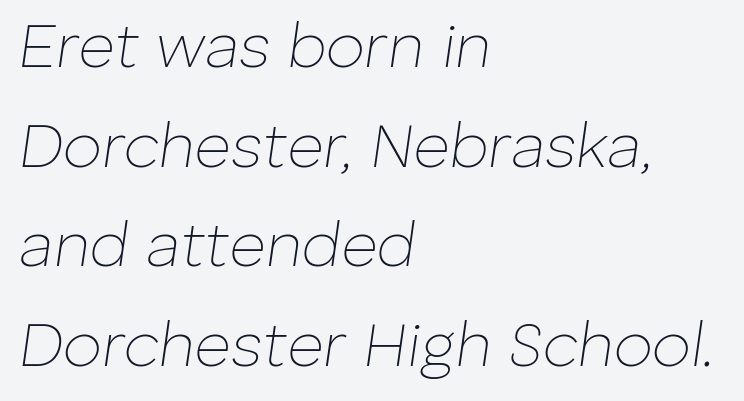
Q: Is the text bold? A: No.
Q: Is the text italic (slanted)? A: Yes, it leans right by about 8 degrees.
Q: Is the text underlined? A: No.
Q: How is the paragraph aligned? A: Left-aligned.
Q: Is the spacing between letters normal or unusually wide? A: Normal.
Q: Is the spacing between lines tight, normal or loose? A: Normal.
Q: Width (condensed, normal, or wide)? A: Normal.
Q: Stroke contrast? A: Low.
Q: x-height? A: Medium.
Q: Monospaced? A: No.
